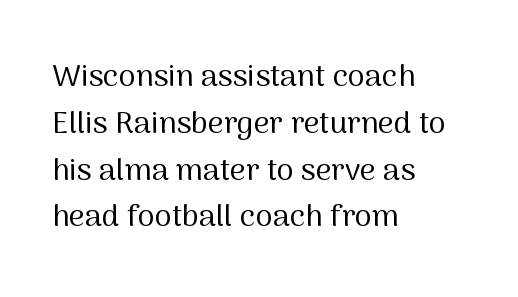
The image shows 31 px regular-weight sans-serif type, upright; set left-aligned, normal line spacing (1.51x), normal letter spacing, not underlined; medium stroke contrast and a medium x-height.
